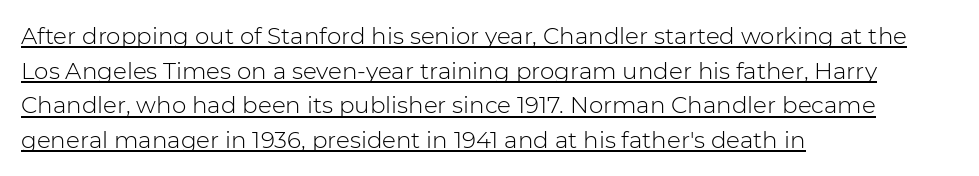
Q: Is the text bold? A: No.
Q: Is the text italic (slanted)? A: No, it is upright.
Q: Is the text underlined? A: Yes.
Q: How is the paragraph aligned? A: Left-aligned.
Q: Is the spacing between letters normal or unusually wide? A: Normal.
Q: Is the spacing between lines tight, normal or loose? A: Normal.
